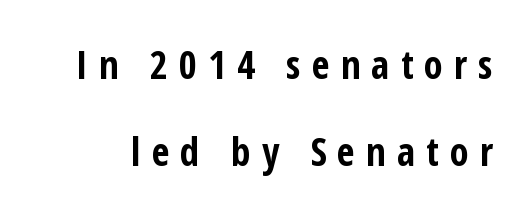
Heavy-handed strokes throughout: this text is bold. A typesetter would call this proportional, since set widths differ per character. Clear beneath every line of the passage. Posture: vertical. Quick note: interline space is abundant. Stroke terminals: plain, sans-serif.
